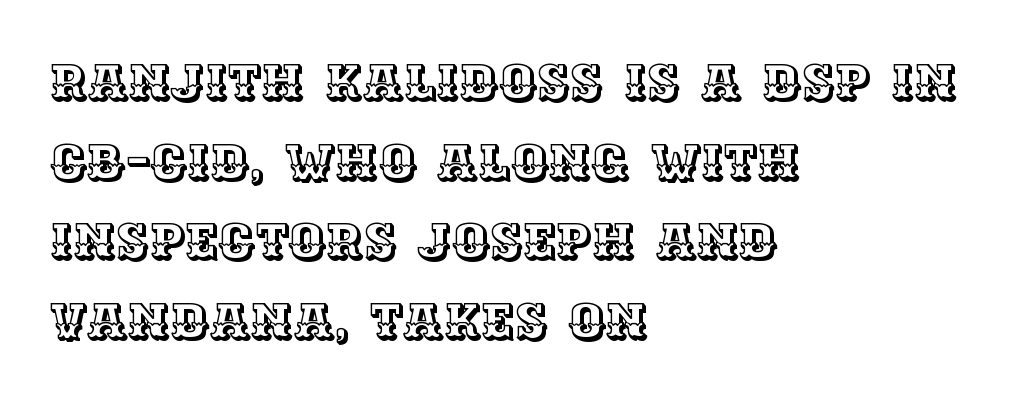
The image shows 51 px text type, upright; set left-aligned, normal line spacing (1.56x), normal letter spacing, not underlined; a large x-height.
